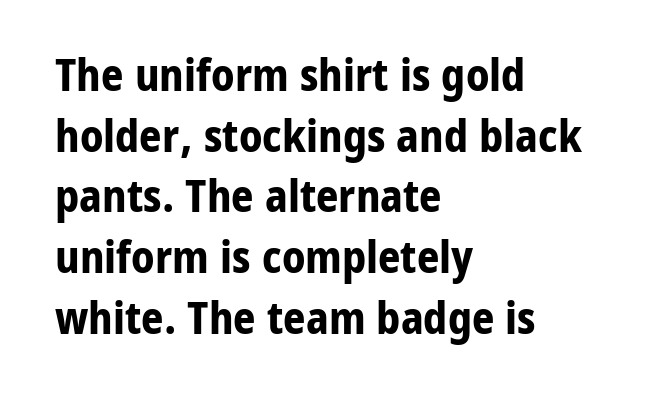
Q: Is the text bold? A: Yes.
Q: Is the text italic (slanted)? A: No, it is upright.
Q: Is the typeface a serif or a sans-serif typeface? A: Sans-serif.
Q: Is the text underlined? A: No.
Q: How is the paragraph aligned? A: Left-aligned.
Q: Is the spacing between letters normal or unusually wide? A: Normal.
Q: Is the spacing between lines tight, normal or loose? A: Normal.
Q: Width (condensed, normal, or wide)? A: Normal.
Q: Stroke contrast? A: Low.
Q: x-height? A: Medium.
Q: Monospaced? A: No.
